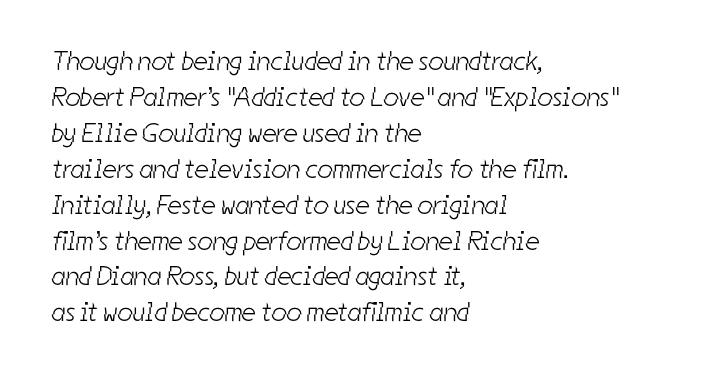
Q: Is the text bold? A: No.
Q: Is the text underlined? A: No.
Q: How is the paragraph aligned? A: Left-aligned.
Q: Is the spacing between letters normal or unusually wide? A: Normal.
Q: Is the spacing between lines tight, normal or loose? A: Normal.
